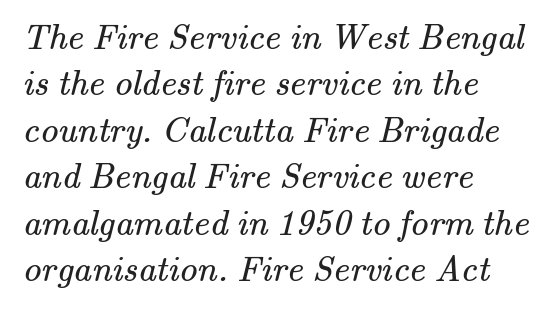
The image shows 36 px regular-weight serif type; set left-aligned, normal line spacing (1.29x), normal letter spacing, not underlined; medium stroke contrast and a small x-height.
